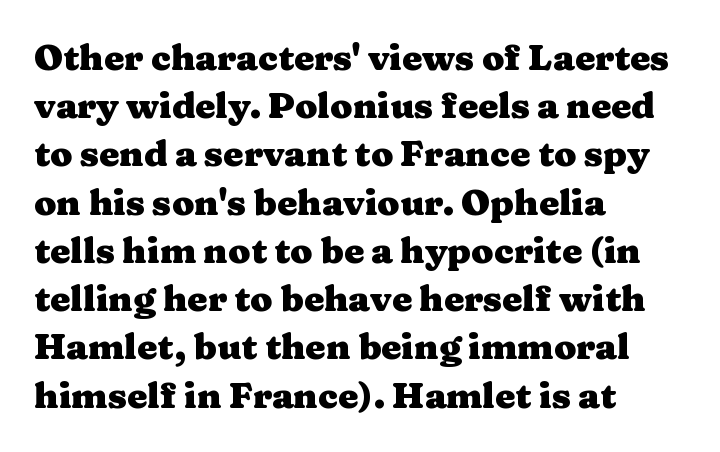
{"serif": "yes", "italic": "no", "bold": "yes", "weight": "heavy", "width": "wide", "stroke_contrast": "medium", "x_height": "medium", "monospaced": "no", "underline": "no", "align": "left", "line_spacing": "normal", "line_spacing_ratio": 1.34, "letter_spacing": "normal", "letter_spacing_em": 0.0, "glyph_px": 36}
